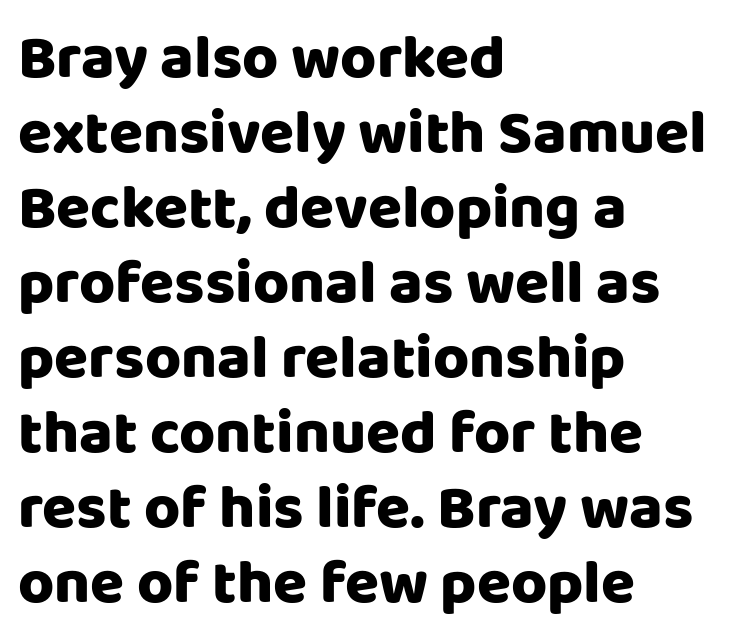
The image shows 62 px sans-serif type, upright; set left-aligned, line spacing 1.21x, normal letter spacing, not underlined; low stroke contrast and a large x-height.
